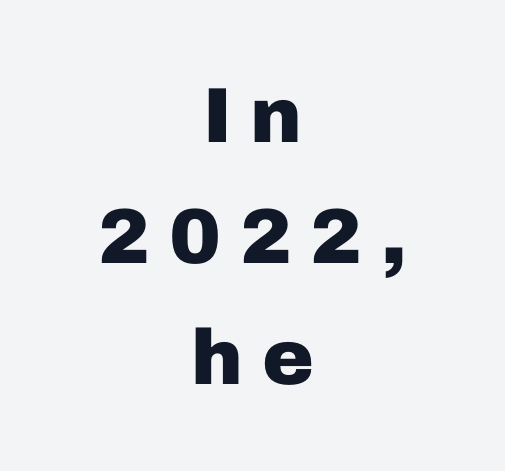
The image shows 78 px heavy sans-serif type, upright; set centered, normal line spacing (1.55x), unusually wide letter spacing (+0.24 em), not underlined; low stroke contrast and a medium x-height.
